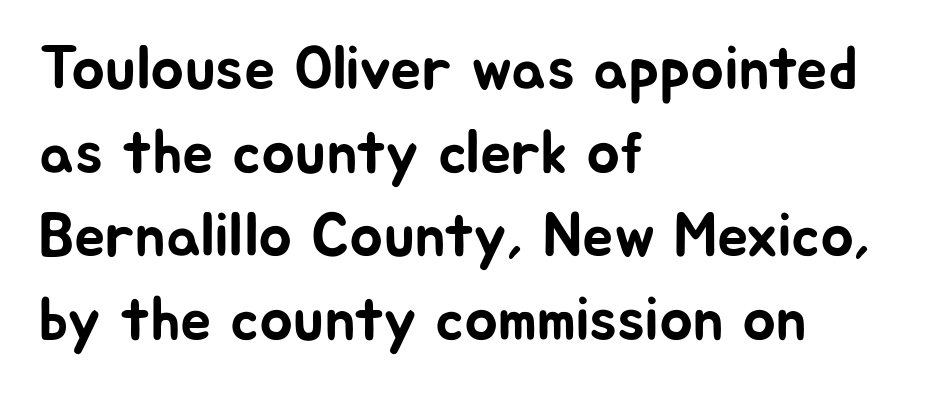
Is there much room between lines? A standard amount, neither cramped nor airy. Proportional: the letters do not fall into vertical columns. The gap between lines stays unmarked. Upright lettering throughout. The tracking reads as untouched default to a designer's eye. Each line starts at the same left margin while the right side varies.
